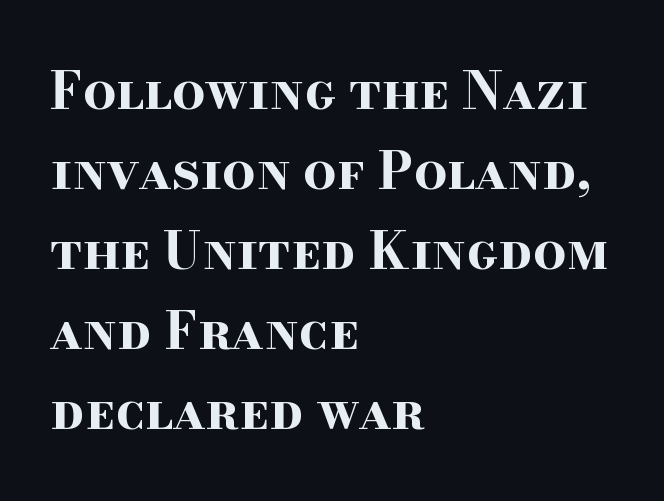
The image shows 52 px bold, wide serif type, upright; set left-aligned, normal line spacing (1.54x), normal letter spacing, not underlined; high stroke contrast and a small x-height.
